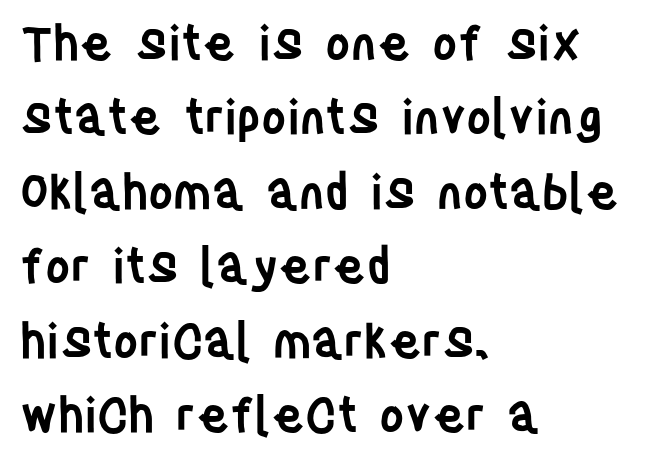
{"serif": "no", "italic": "no", "bold": "semi", "weight": "semibold", "width": "condensed", "stroke_contrast": "low", "x_height": "large", "monospaced": "no", "underline": "no", "align": "left", "line_spacing": "normal", "line_spacing_ratio": 1.55, "letter_spacing": "normal", "letter_spacing_em": 0.0, "glyph_px": 48}
